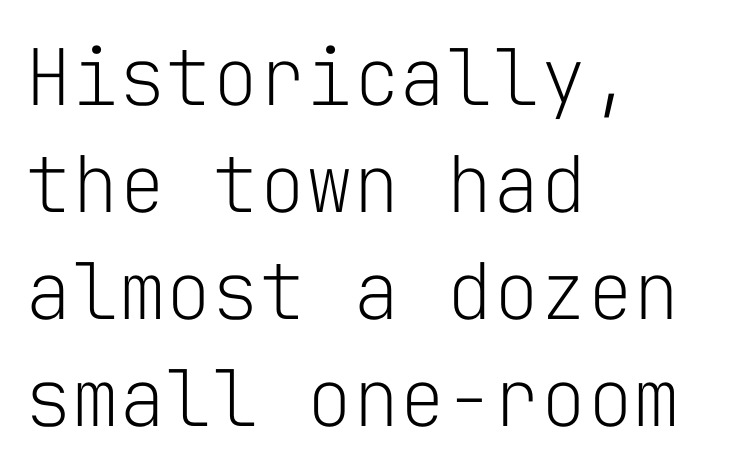
The image shows 78 px light sans-serif type, upright, monospaced; set left-aligned, normal line spacing (1.37x), normal letter spacing, not underlined; low stroke contrast and a medium x-height.
